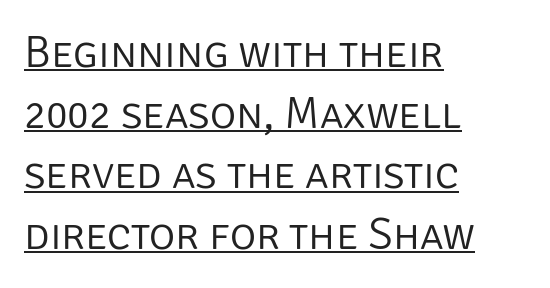
Q: Is the text bold? A: No.
Q: Is the text italic (slanted)? A: No, it is upright.
Q: Is the typeface a serif or a sans-serif typeface? A: Sans-serif.
Q: Is the text underlined? A: Yes.
Q: How is the paragraph aligned? A: Left-aligned.
Q: Is the spacing between letters normal or unusually wide? A: Normal.
Q: Is the spacing between lines tight, normal or loose? A: Normal.
Q: Width (condensed, normal, or wide)? A: Normal.
Q: Stroke contrast? A: Low.
Q: x-height? A: Large.
Q: Monospaced? A: No.
